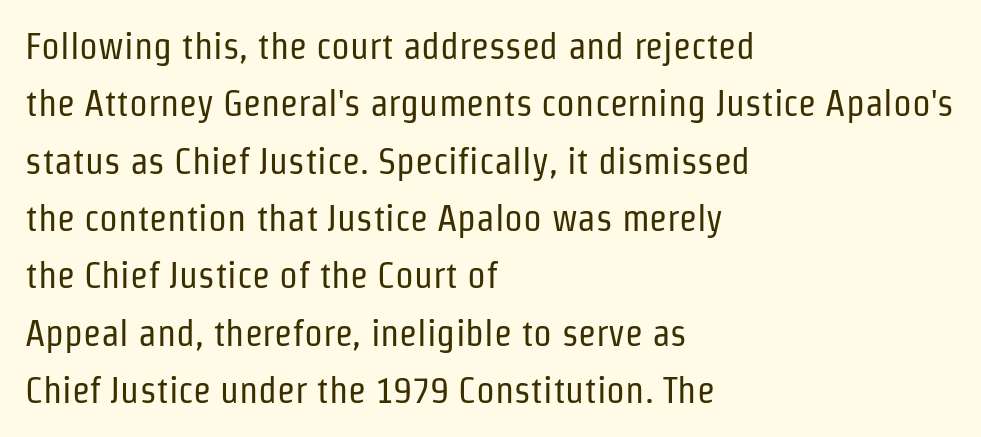
The image shows 37 px regular-weight, condensed sans-serif type, upright; set left-aligned, normal line spacing (1.55x), normal letter spacing, not underlined; low stroke contrast and a medium x-height.
